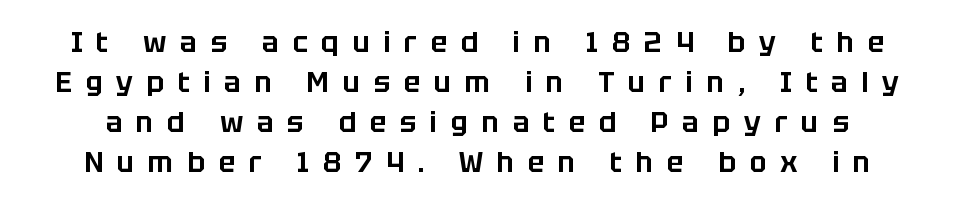
Q: Is the text italic (slanted)? A: No, it is upright.
Q: Is the typeface a serif or a sans-serif typeface? A: Sans-serif.
Q: Is the text underlined? A: No.
Q: Is the spacing between letters normal or unusually wide? A: Unusually wide.
Q: Is the spacing between lines tight, normal or loose? A: Normal.
Q: Width (condensed, normal, or wide)? A: Normal.
Q: Stroke contrast? A: Low.
Q: x-height? A: Large.
Q: Monospaced? A: No.
